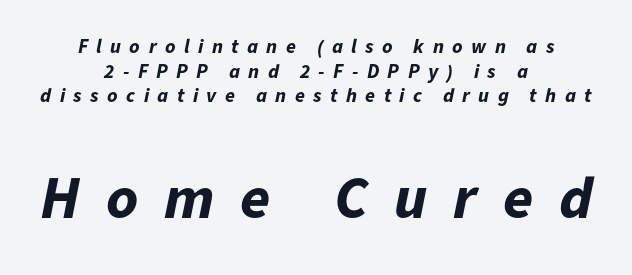
The image shows 61 px bold type, italic (leaning right); set centered, line spacing 1.23x, unusually wide letter spacing (+0.42 em), not underlined; the second (bottom) block is 3.05x larger; low stroke contrast and a medium x-height.
